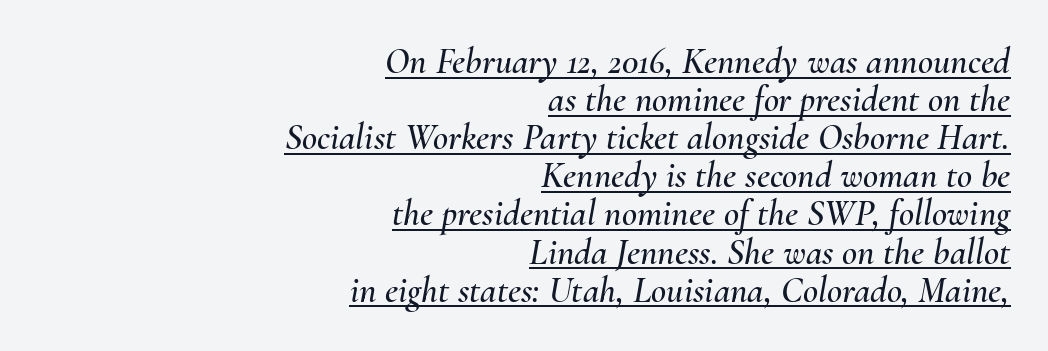
Between one letter and the next there's only the usual sliver of space. This sample has the flowing, uneven cadence of proportional lettering. Quick note: underline on. The vertical gap from one line to the next is small. Horizontally, the lines are justified to the trailing edge only.
